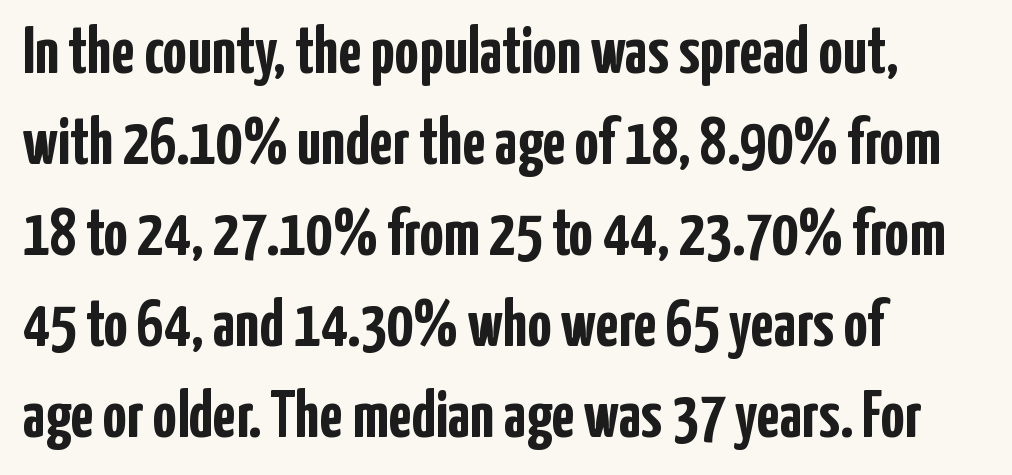
{"serif": "no", "italic": "no", "bold": "yes", "weight": "semibold", "width": "condensed", "stroke_contrast": "low", "x_height": "medium", "monospaced": "no", "underline": "no", "align": "left", "line_spacing": "normal", "line_spacing_ratio": 1.36, "letter_spacing": "normal", "letter_spacing_em": 0.0, "glyph_px": 67}
